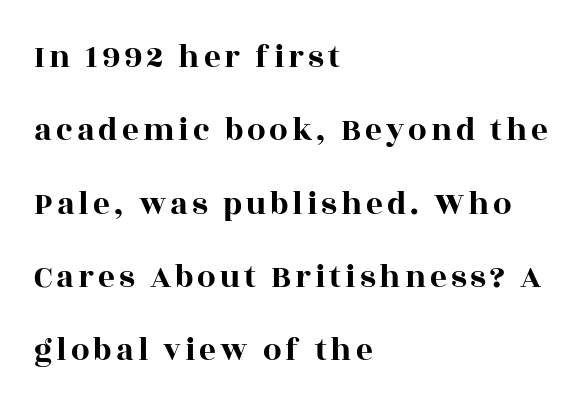
Q: Is the text italic (slanted)? A: No, it is upright.
Q: Is the typeface a serif or a sans-serif typeface? A: Serif.
Q: Is the text underlined? A: No.
Q: How is the paragraph aligned? A: Left-aligned.
Q: Is the spacing between lines tight, normal or loose? A: Loose.
Q: Width (condensed, normal, or wide)? A: Wide.
Q: x-height? A: Large.
Q: Monospaced? A: No.
